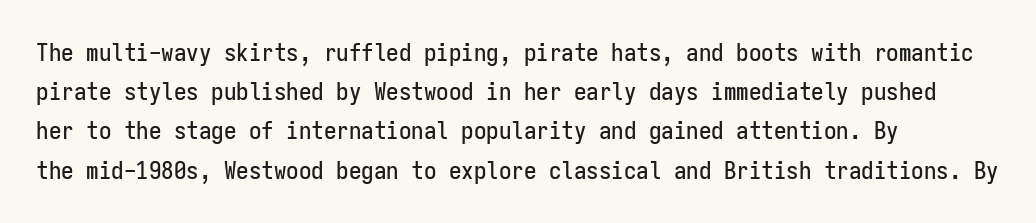
Q: Is the text italic (slanted)? A: No, it is upright.
Q: Is the text underlined? A: No.
Q: How is the paragraph aligned? A: Left-aligned.
Q: Is the spacing between letters normal or unusually wide? A: Normal.
Q: Is the spacing between lines tight, normal or loose? A: Normal.
